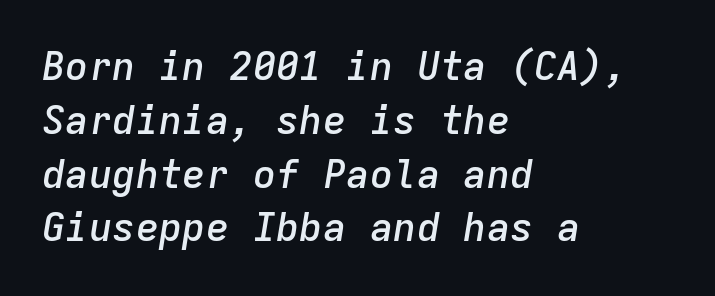
The image shows 39 px semibold type, italic (leaning right), monospaced; set left-aligned, normal line spacing (1.38x), normal letter spacing, not underlined; low stroke contrast and a medium x-height.
